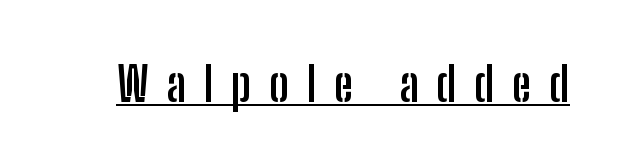
{"serif": "no", "italic": "no", "bold": "yes", "weight": "semibold", "width": "condensed", "stroke_contrast": "low", "x_height": "medium", "monospaced": "no", "underline": "yes", "letter_spacing": "wide", "letter_spacing_em": 0.38, "glyph_px": 47}
